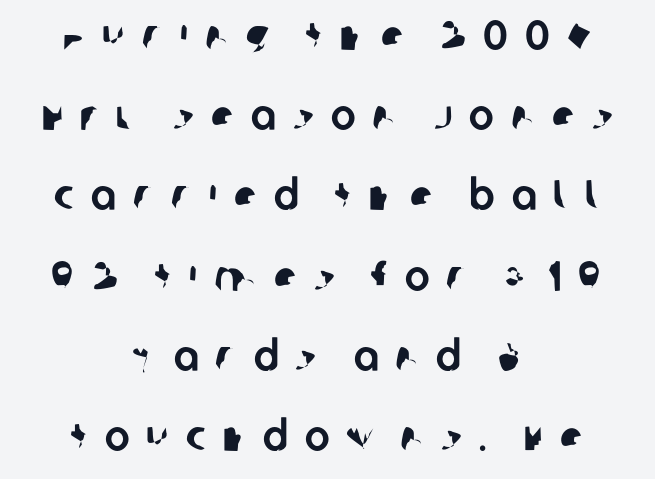
The rendering uses natural spacing where letterforms have individual widths. Leading is clearly above the norm, producing a sparse column. Descenders hang freely into open space. This rendering widens character spacing well past its baseline value.
